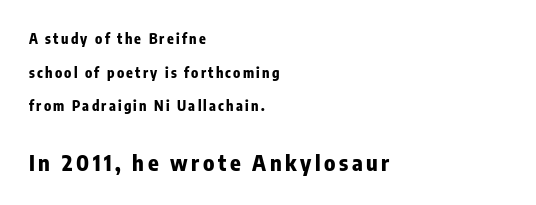
Nope, not italic — everything's standing straight. The designer gave the closing block more size than the opening block. A classic flush-left, rag-right setting is used for this passage. Compared with an ordinary text face, these strokes are far heavier — a full bold. Clear beneath every line of the passage.
